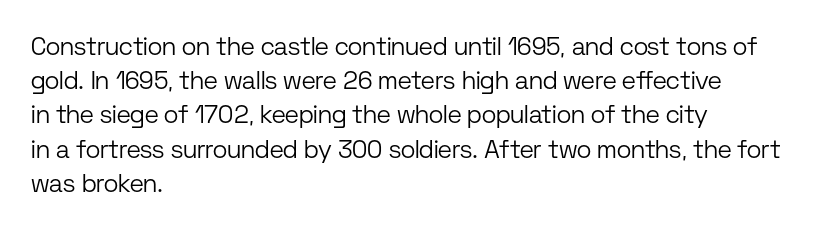
The area under the type is left untouched. A roman cut, with each character standing at attention. Observe the ordinary spacing: letters are neighbours, not strangers. Notice how the passage keeps a crisp vertical edge on the left only.
